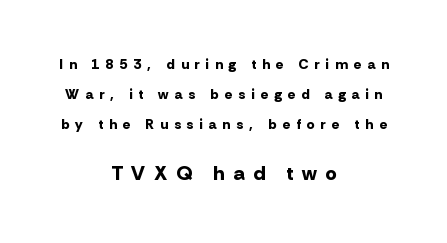
Q: Is the text bold? A: Yes.
Q: Is the text italic (slanted)? A: No, it is upright.
Q: Is the text underlined? A: No.
Q: How is the paragraph aligned? A: Centered.
Q: Is the spacing between letters normal or unusually wide? A: Unusually wide.
Q: Is the spacing between lines tight, normal or loose? A: Loose.
Q: Which block of text is set in a larger size, the first (top) or the second (bottom)? A: The second (bottom) one.
